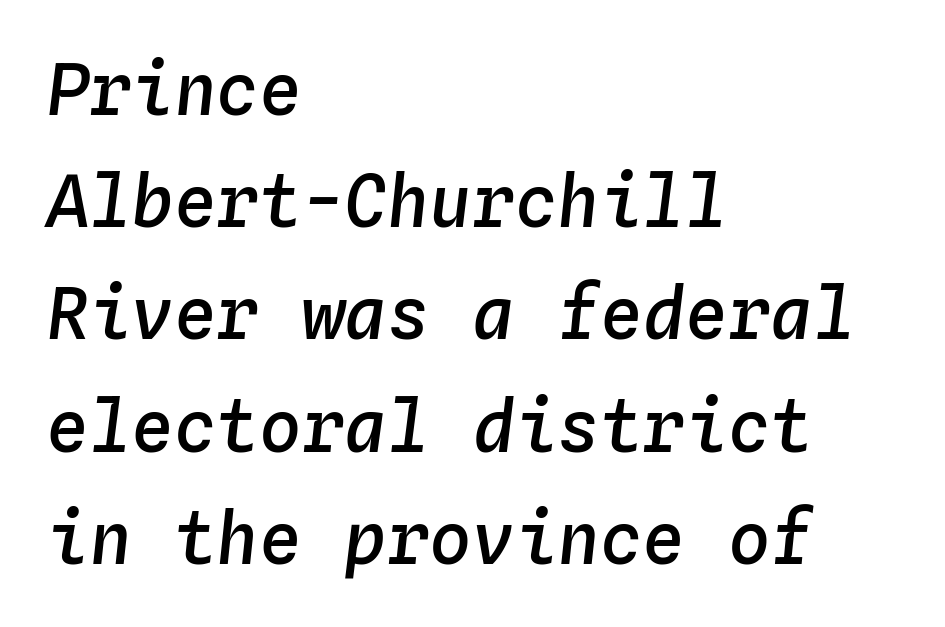
Q: Is the text bold? A: Semi-bold.
Q: Is the text italic (slanted)? A: Yes, it leans right by about 4 degrees.
Q: Is the text underlined? A: No.
Q: How is the paragraph aligned? A: Left-aligned.
Q: Is the spacing between letters normal or unusually wide? A: Normal.
Q: Is the spacing between lines tight, normal or loose? A: Normal.
Q: Width (condensed, normal, or wide)? A: Normal.
Q: Stroke contrast? A: Low.
Q: x-height? A: Medium.
Q: Monospaced? A: Yes.
